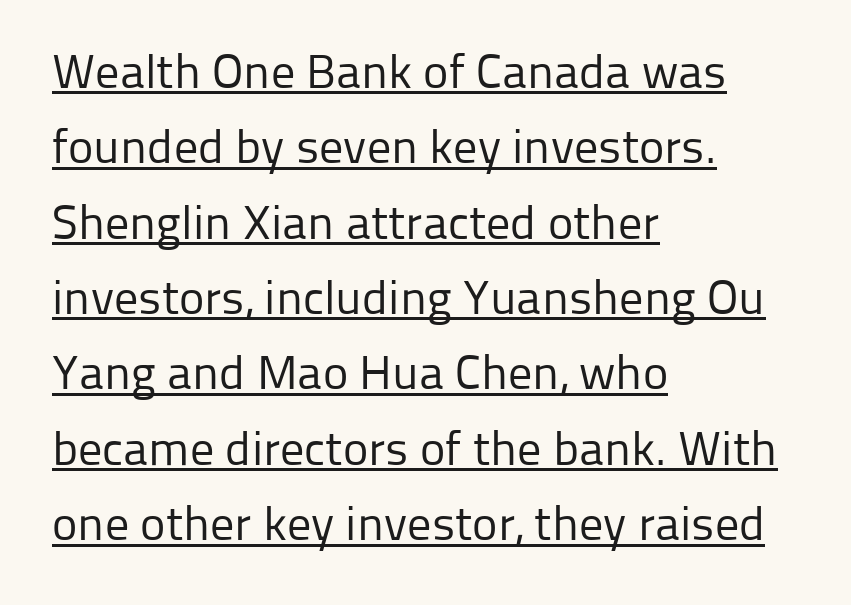
The cut favours lightness, reaching ordinary text weight at its darkest. This rendering features underlined lettering. The letters sit at their default tracking, neither squeezed nor spread. Line spacing here is normal.
